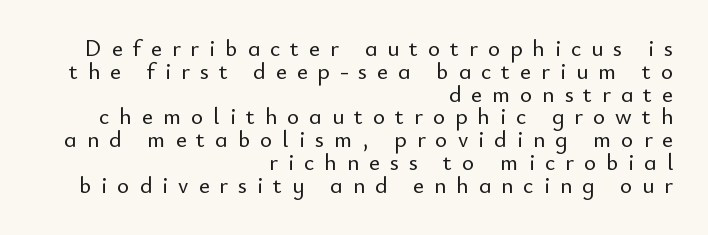
The image shows 23 px text type, upright; set right-aligned, tight line spacing (0.99x), unusually wide letter spacing (+0.44 em), not underlined.
